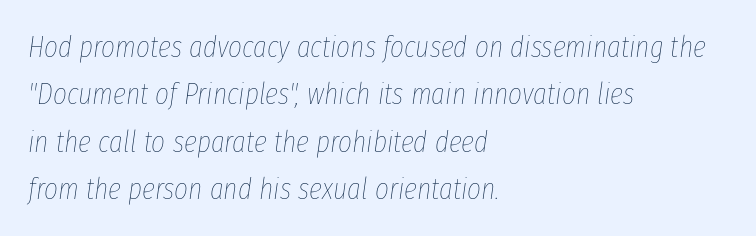
{"italic": "yes", "lean": "right", "slant_degrees": 8, "bold": "no", "weight": "thin", "width": "condensed", "stroke_contrast": "low", "x_height": "medium", "monospaced": "no", "underline": "no", "align": "left", "line_spacing": "normal", "line_spacing_ratio": 1.58, "letter_spacing": "normal", "letter_spacing_em": 0.0, "glyph_px": 30}
